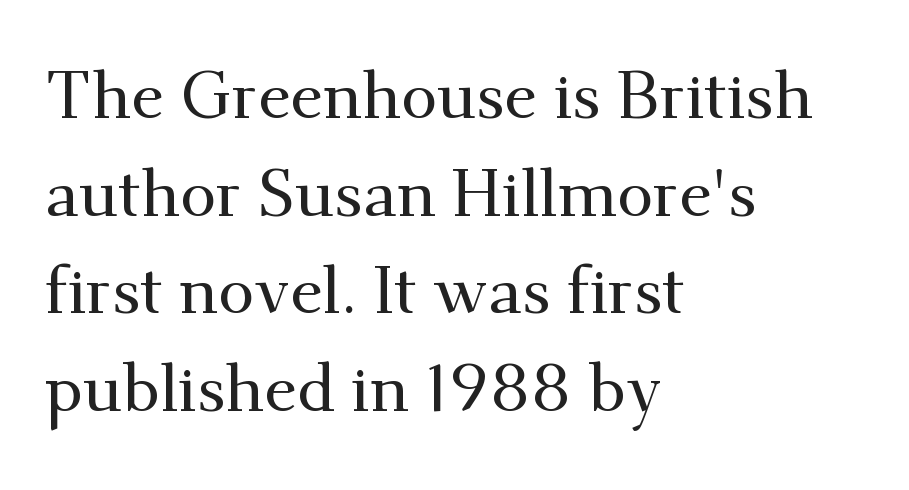
Q: Is the text italic (slanted)? A: No, it is upright.
Q: Is the typeface a serif or a sans-serif typeface? A: Serif.
Q: Is the text underlined? A: No.
Q: How is the paragraph aligned? A: Left-aligned.
Q: Is the spacing between letters normal or unusually wide? A: Normal.
Q: Is the spacing between lines tight, normal or loose? A: Normal.
Q: Width (condensed, normal, or wide)? A: Normal.
Q: Stroke contrast? A: Medium.
Q: x-height? A: Small.
Q: Monospaced? A: No.
